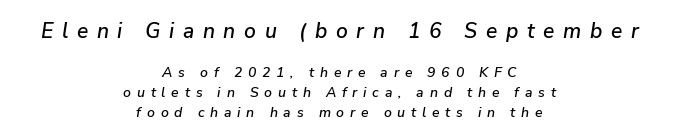
The image shows 21 px text type, italic (leaning right); set centered, normal line spacing (1.41x), unusually wide letter spacing (+0.41 em), not underlined; the first (top) block is 1.5x larger.
